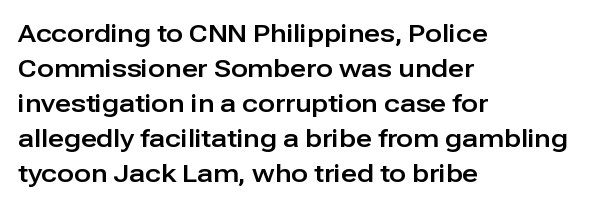
Q: Is the text italic (slanted)? A: No, it is upright.
Q: Is the text underlined? A: No.
Q: How is the paragraph aligned? A: Left-aligned.
Q: Is the spacing between letters normal or unusually wide? A: Normal.
Q: Is the spacing between lines tight, normal or loose? A: Normal.
